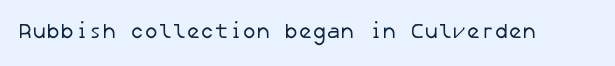
Q: Is the text bold? A: No.
Q: Is the text underlined? A: No.
Q: Is the spacing between letters normal or unusually wide? A: Normal.
